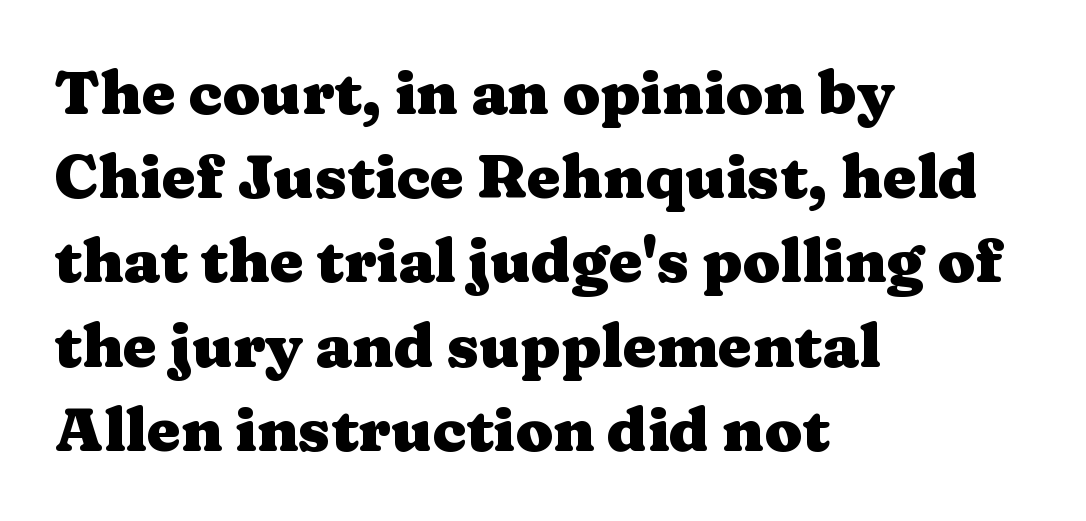
{"serif": "yes", "italic": "no", "bold": "yes", "weight": "heavy", "width": "wide", "stroke_contrast": "medium", "x_height": "medium", "monospaced": "no", "underline": "no", "align": "left", "line_spacing": "normal", "line_spacing_ratio": 1.38, "letter_spacing": "normal", "letter_spacing_em": 0.0, "glyph_px": 61}
